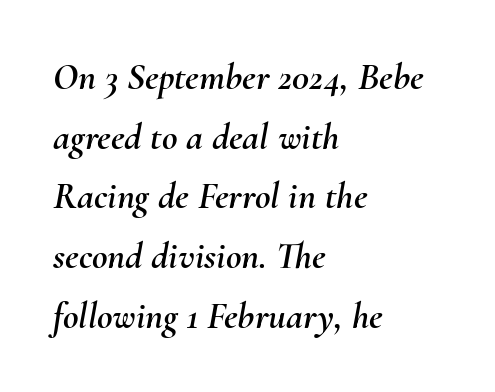
The image shows 38 px text type, italic (leaning right); set left-aligned, normal line spacing (1.57x), normal letter spacing, not underlined; medium stroke contrast and a small x-height.
